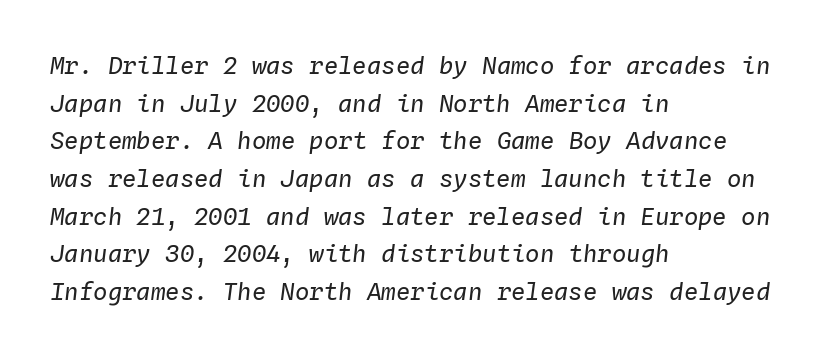
The image shows 24 px text type, italic (leaning right); set left-aligned, normal line spacing (1.57x), normal letter spacing, not underlined.
